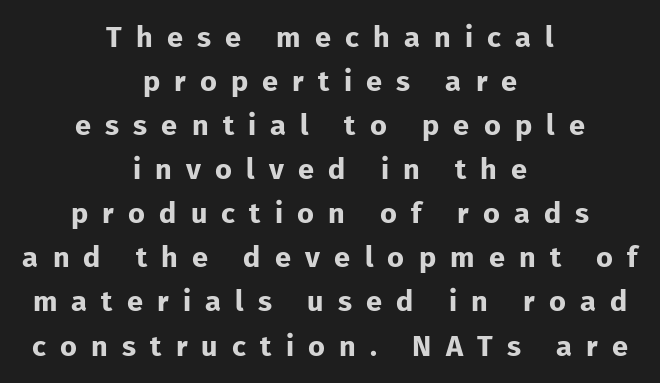
Quick note: not italic, upright. Clear beneath every line of the passage. Stroke terminals: plain, sans-serif. The paragraph has two soft edges and a firm central axis. Heft: maximum for text — a bold.
